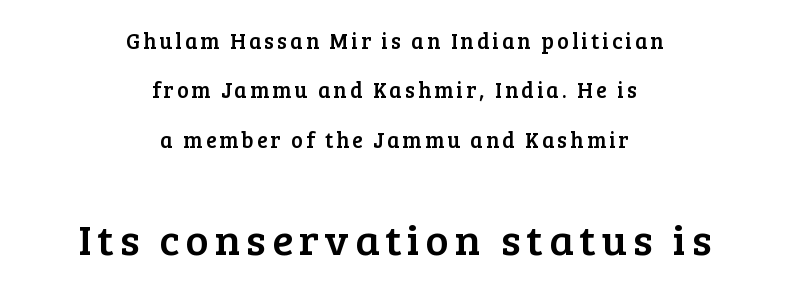
The image shows 43 px serif type, upright; set centered, loose line spacing (2.25x), not underlined; the second (bottom) block is 1.95x larger; low stroke contrast and a medium x-height.
